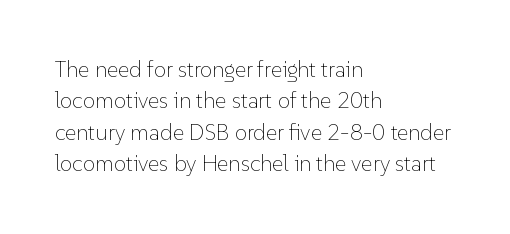
The line-height multiplier appears to be the usual default. The ragged edge is on the right, which tells us the setting is flush left. A typesetter would mark this as roman, not italic. This sample uses plain, unmodified letter spacing. No letter is thick-stroked: the sample isn't bold.
